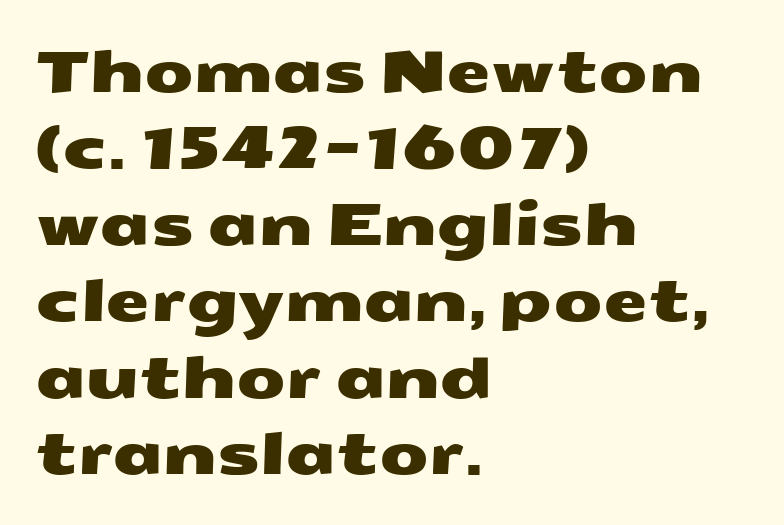
{"serif": "no", "width": "wide", "stroke_contrast": "medium", "x_height": "medium", "monospaced": "no", "underline": "no", "align": "left", "line_spacing": "normal", "line_spacing_ratio": 1.34, "letter_spacing": "normal", "letter_spacing_em": 0.0, "glyph_px": 57}
